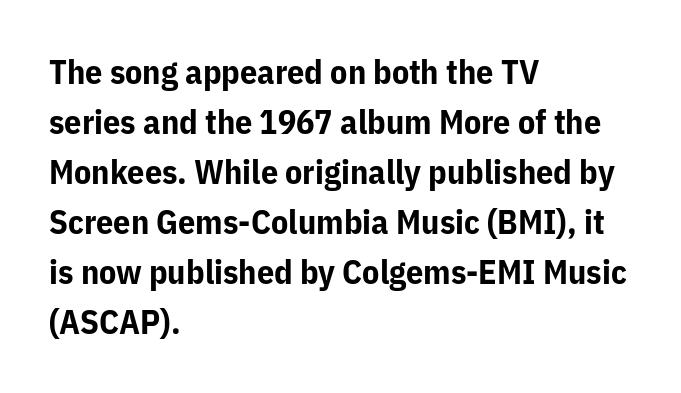
{"serif": "no", "italic": "no", "bold": "yes", "weight": "bold", "width": "normal", "stroke_contrast": "low", "x_height": "medium", "monospaced": "no", "underline": "no", "align": "left", "line_spacing": "normal", "line_spacing_ratio": 1.47, "letter_spacing": "normal", "letter_spacing_em": 0.0, "glyph_px": 34}
